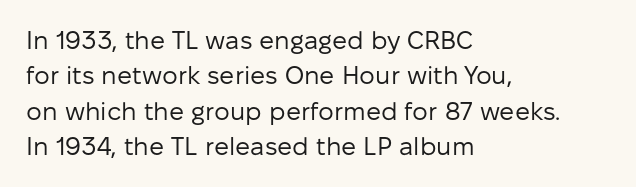
The image shows 25 px text type, upright; set left-aligned, normal line spacing (1.42x), normal letter spacing, not underlined.
